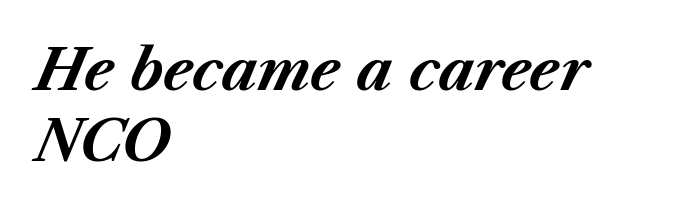
{"italic": "yes", "lean": "right", "slant_degrees": 23, "bold": "yes", "weight": "bold", "width": "normal", "stroke_contrast": "medium", "x_height": "medium", "monospaced": "no", "underline": "no", "align": "left", "line_spacing": "normal", "line_spacing_ratio": 1.26, "letter_spacing": "normal", "letter_spacing_em": 0.0, "glyph_px": 56}
